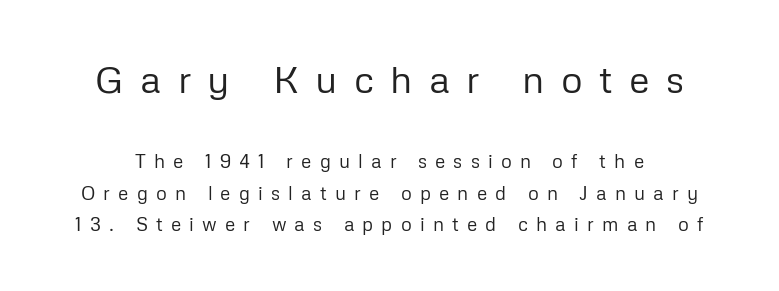
Compare the two chunks: the upper has the greater cap height. In terms of letterspacing, this is a distinctly airy, spread setting. Rule under the text: the space is simply empty. Is this a fixed-width face? No — the glyphs have proportional, varying widths. No extra ink here — the face is not bold.
